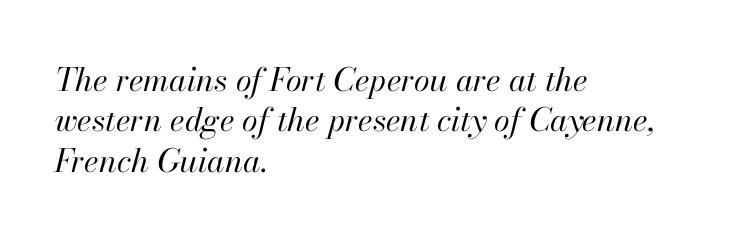
{"italic": "yes", "lean": "right", "slant_degrees": 13, "bold": "no", "weight": "regular", "width": "normal", "stroke_contrast": "high", "x_height": "small", "monospaced": "no", "underline": "no", "align": "left", "line_spacing": "normal", "line_spacing_ratio": 1.26, "letter_spacing": "normal", "letter_spacing_em": 0.0, "glyph_px": 32}
